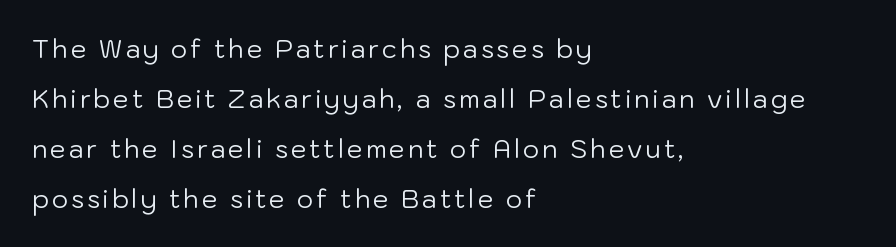
The image shows 25 px text type, upright; set left-aligned, loose line spacing (2.0x), not underlined.
